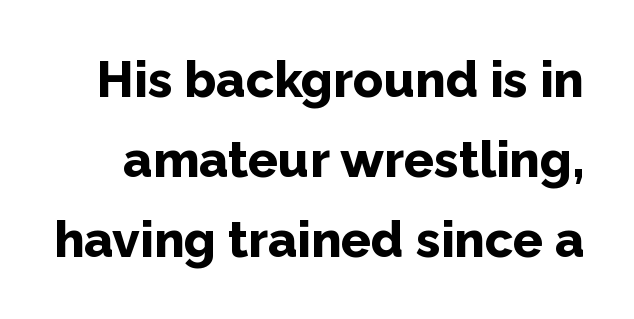
{"serif": "no", "italic": "no", "bold": "yes", "weight": "bold", "width": "normal", "stroke_contrast": "low", "x_height": "medium", "monospaced": "no", "underline": "no", "line_spacing": "normal", "line_spacing_ratio": 1.6, "letter_spacing": "normal", "letter_spacing_em": 0.0, "glyph_px": 50}
